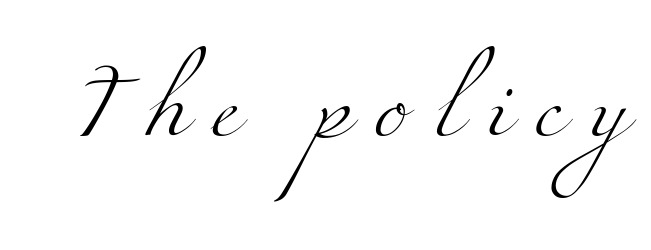
The image shows 63 px light, wide type; set unusually wide letter spacing (+0.4 em), not underlined; medium stroke contrast and a small x-height.
